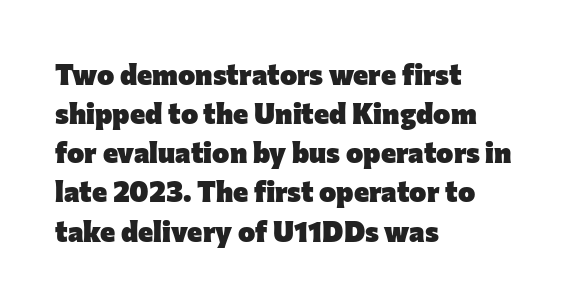
Q: Is the text bold? A: Yes.
Q: Is the text italic (slanted)? A: No, it is upright.
Q: Is the typeface a serif or a sans-serif typeface? A: Sans-serif.
Q: Is the text underlined? A: No.
Q: How is the paragraph aligned? A: Left-aligned.
Q: Is the spacing between letters normal or unusually wide? A: Normal.
Q: Is the spacing between lines tight, normal or loose? A: Normal.
Q: Width (condensed, normal, or wide)? A: Normal.
Q: Stroke contrast? A: Low.
Q: x-height? A: Medium.
Q: Monospaced? A: No.
